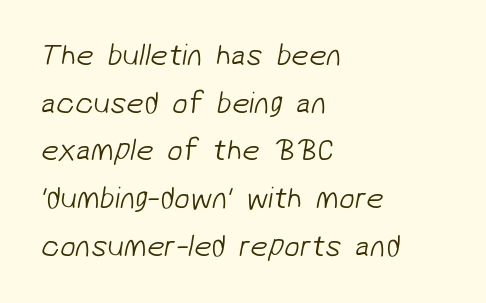
Short note: letters normally spaced. The letters carry no serifs — their stems end cleanly without finishing strokes. The rendering anchors every line to the left-hand side. The letters look calm and open, with moderate or lighter stems. A normal amount of white space separates one row of letters from the next.
